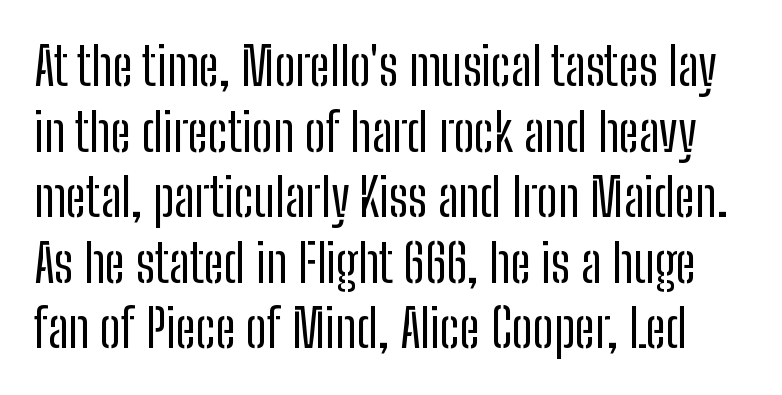
The image shows 52 px regular-weight, condensed sans-serif type, upright; set normal line spacing (1.26x), normal letter spacing, not underlined; low stroke contrast and a medium x-height.
